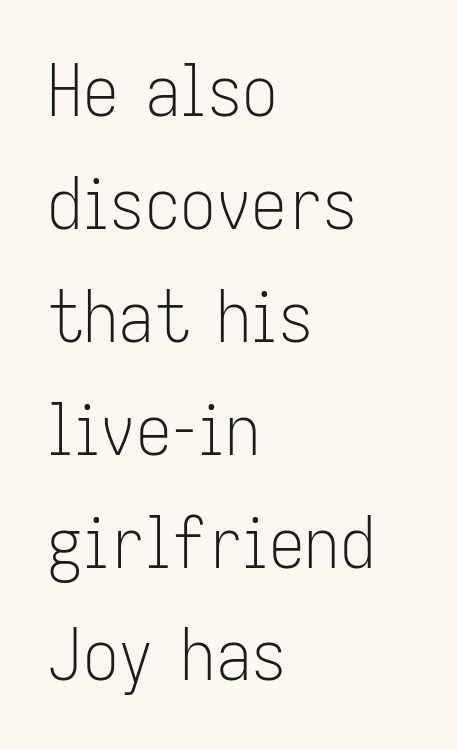
Q: Is the text bold? A: No.
Q: Is the text italic (slanted)? A: No, it is upright.
Q: Is the typeface a serif or a sans-serif typeface? A: Sans-serif.
Q: Is the text underlined? A: No.
Q: How is the paragraph aligned? A: Left-aligned.
Q: Is the spacing between letters normal or unusually wide? A: Normal.
Q: Is the spacing between lines tight, normal or loose? A: Normal.
Q: Width (condensed, normal, or wide)? A: Condensed.
Q: Stroke contrast? A: Low.
Q: x-height? A: Medium.
Q: Monospaced? A: No.
